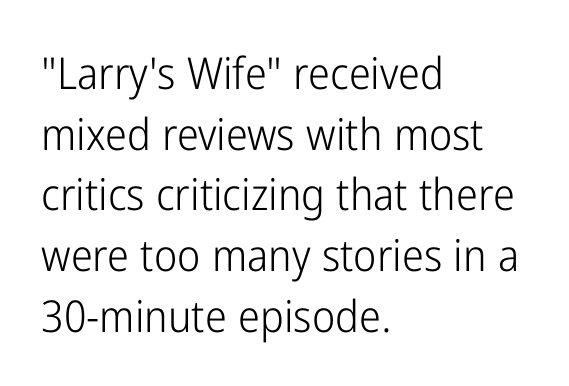
Q: Is the text bold? A: No.
Q: Is the text italic (slanted)? A: No, it is upright.
Q: Is the typeface a serif or a sans-serif typeface? A: Sans-serif.
Q: Is the text underlined? A: No.
Q: How is the paragraph aligned? A: Left-aligned.
Q: Is the spacing between letters normal or unusually wide? A: Normal.
Q: Is the spacing between lines tight, normal or loose? A: Normal.
Q: Width (condensed, normal, or wide)? A: Condensed.
Q: Stroke contrast? A: Low.
Q: x-height? A: Medium.
Q: Monospaced? A: No.
